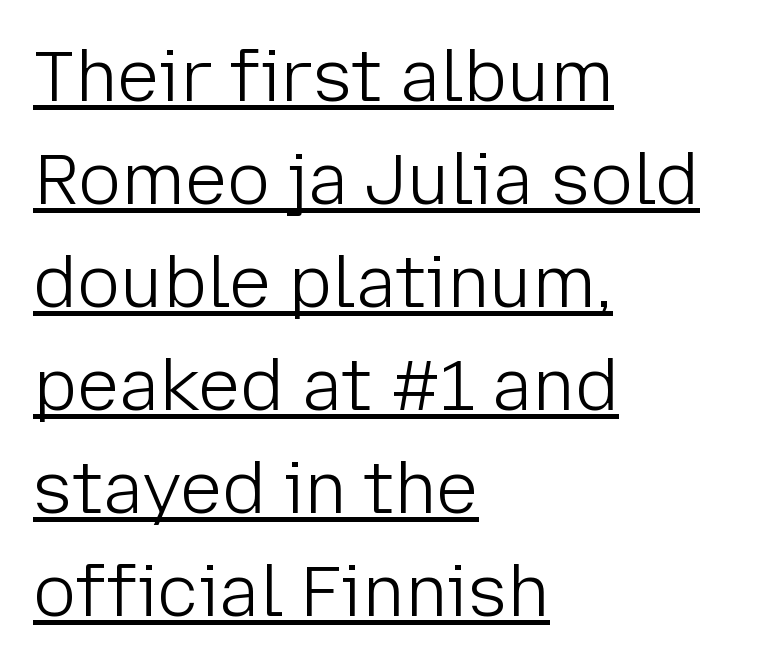
Each stroke keeps to a modest, everyday thickness or less. Vertical strokes here are truly vertical. The lines sit at an ordinary, default distance from one another. Underlining? Definitely there.
